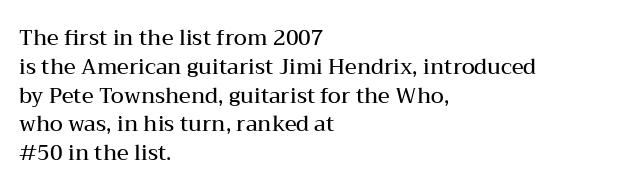
Underlining? Definitely not there. Posture: vertical. The space between consecutive lines is moderate. The paragraph has a hard left edge and a soft right edge. The line texture is even and compact thanks to regular tracking.
